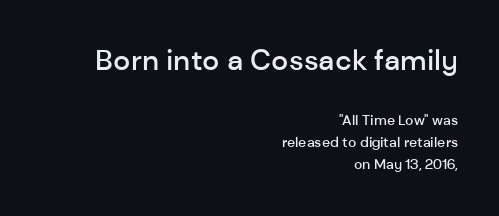
Nothing unusual about the tracking: characters are spaced as the font intends. Does the lettering tilt? It doesn't — this is upright. Casual observation: everything's shoved over to the right. Look at the stroke-to-counter ratio: somewhat heavy, a semibold. If you squint, the top block still reads clearly — it's the larger of the two.
